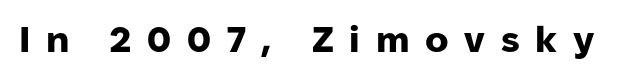
Q: Is the text bold? A: Yes.
Q: Is the text italic (slanted)? A: No, it is upright.
Q: Is the typeface a serif or a sans-serif typeface? A: Sans-serif.
Q: Is the text underlined? A: No.
Q: Is the spacing between letters normal or unusually wide? A: Unusually wide.
Q: Width (condensed, normal, or wide)? A: Normal.
Q: Stroke contrast? A: Low.
Q: x-height? A: Medium.
Q: Monospaced? A: No.
